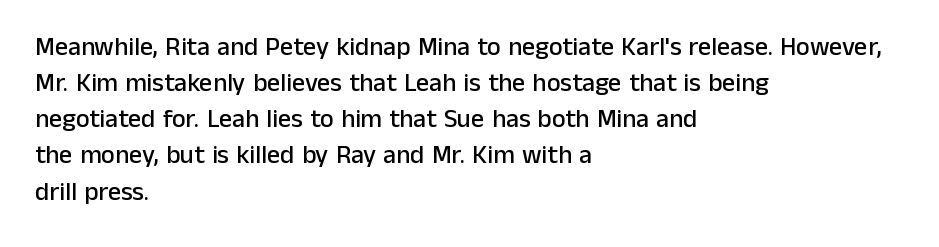
{"italic": "no", "underline": "no", "align": "left", "line_spacing": "normal", "line_spacing_ratio": 1.39, "letter_spacing": "normal", "letter_spacing_em": 0.0, "glyph_px": 26}
